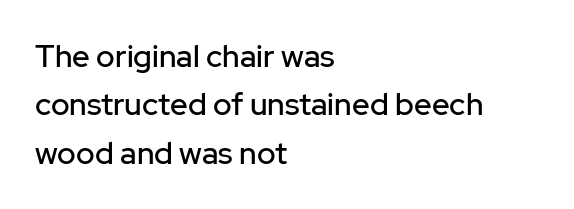
{"serif": "no", "italic": "no", "width": "normal", "stroke_contrast": "low", "x_height": "medium", "monospaced": "no", "underline": "no", "align": "left", "line_spacing": "normal", "line_spacing_ratio": 1.56, "letter_spacing": "normal", "letter_spacing_em": 0.0, "glyph_px": 31}
